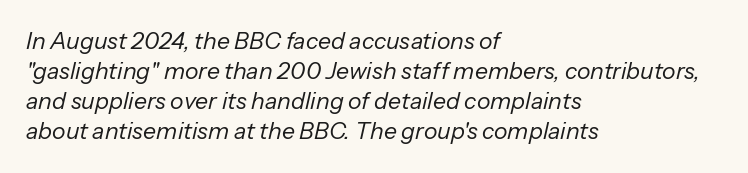
The image shows 23 px text type, italic (leaning right); set left-aligned, normal line spacing (1.31x), normal letter spacing, not underlined.
